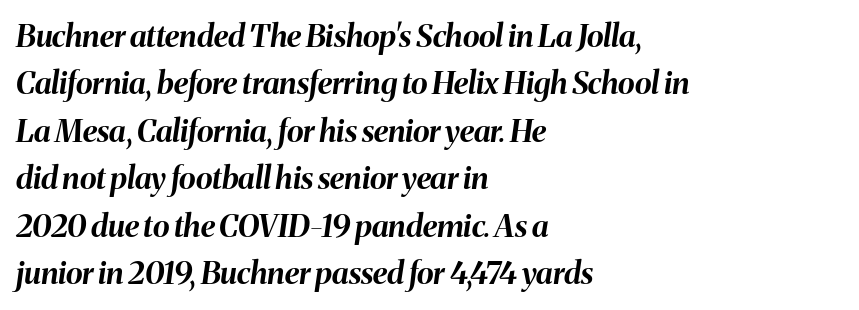
Letters rest on an invisible, unmarked baseline. Compared with typical body copy, the letter spacing here is the same. Leftover space on each line is placed entirely after the last word. The letters are bold, with thick, heavy strokes.
